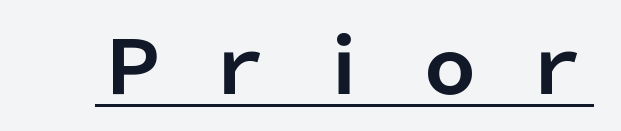
Q: Is the text bold? A: Yes.
Q: Is the text italic (slanted)? A: No, it is upright.
Q: Is the typeface a serif or a sans-serif typeface? A: Sans-serif.
Q: Is the text underlined? A: Yes.
Q: Is the spacing between letters normal or unusually wide? A: Unusually wide.
Q: Width (condensed, normal, or wide)? A: Normal.
Q: Stroke contrast? A: Low.
Q: x-height? A: Medium.
Q: Monospaced? A: No.
